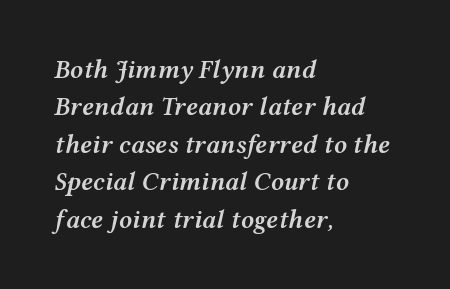
{"italic": "yes", "lean": "right", "slant_degrees": 12, "bold": "semi", "underline": "no", "align": "left", "line_spacing": "normal", "line_spacing_ratio": 1.44, "letter_spacing": "normal", "letter_spacing_em": 0.0, "glyph_px": 26}
